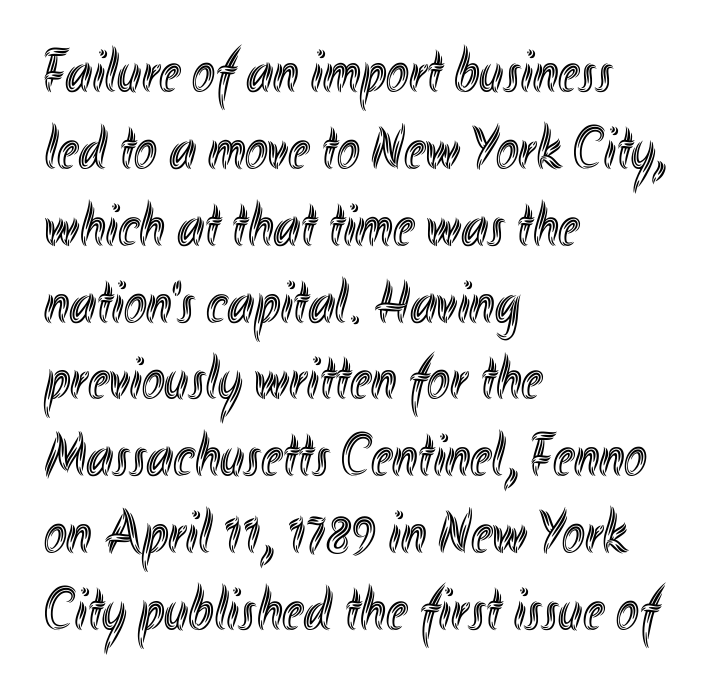
The image shows 61 px condensed type; set left-aligned, normal line spacing (1.26x), normal letter spacing, not underlined; a small x-height.
